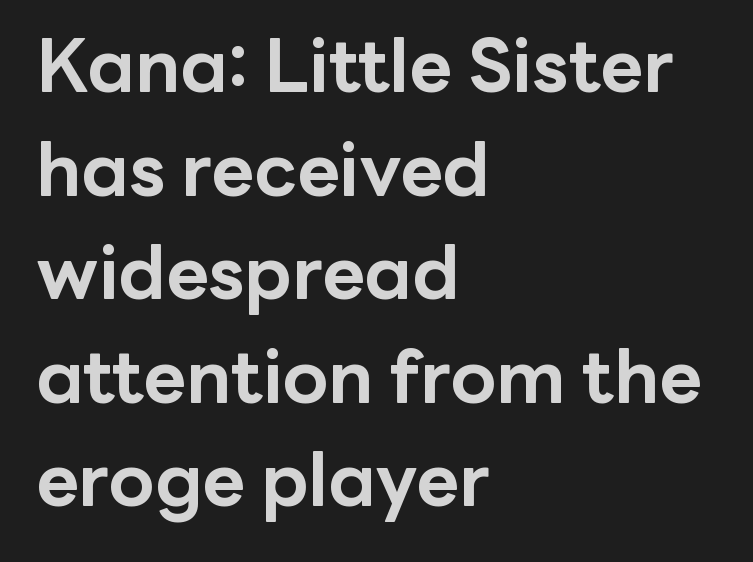
Q: Is the text bold? A: Yes.
Q: Is the text italic (slanted)? A: No, it is upright.
Q: Is the typeface a serif or a sans-serif typeface? A: Sans-serif.
Q: Is the text underlined? A: No.
Q: How is the paragraph aligned? A: Left-aligned.
Q: Is the spacing between letters normal or unusually wide? A: Normal.
Q: Is the spacing between lines tight, normal or loose? A: Normal.
Q: Width (condensed, normal, or wide)? A: Normal.
Q: Stroke contrast? A: Low.
Q: x-height? A: Medium.
Q: Monospaced? A: No.
